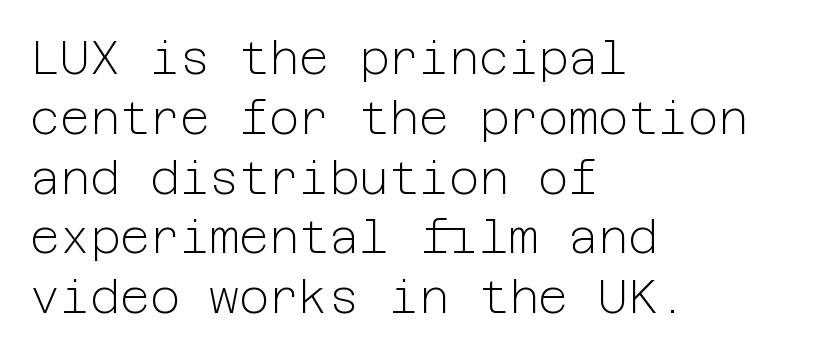
The image shows 46 px light sans-serif type, upright; set left-aligned, normal line spacing (1.3x), normal letter spacing, not underlined; low stroke contrast and a medium x-height.
